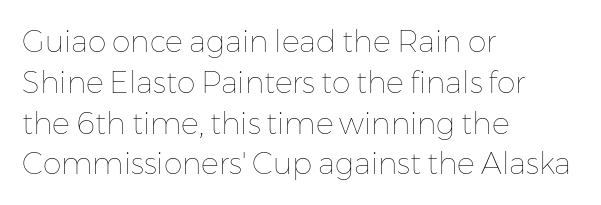
{"italic": "no", "bold": "no", "weight": "thin", "width": "normal", "stroke_contrast": "low", "x_height": "medium", "monospaced": "no", "underline": "no", "align": "left", "line_spacing": "normal", "line_spacing_ratio": 1.36, "letter_spacing": "normal", "letter_spacing_em": 0.0, "glyph_px": 30}
